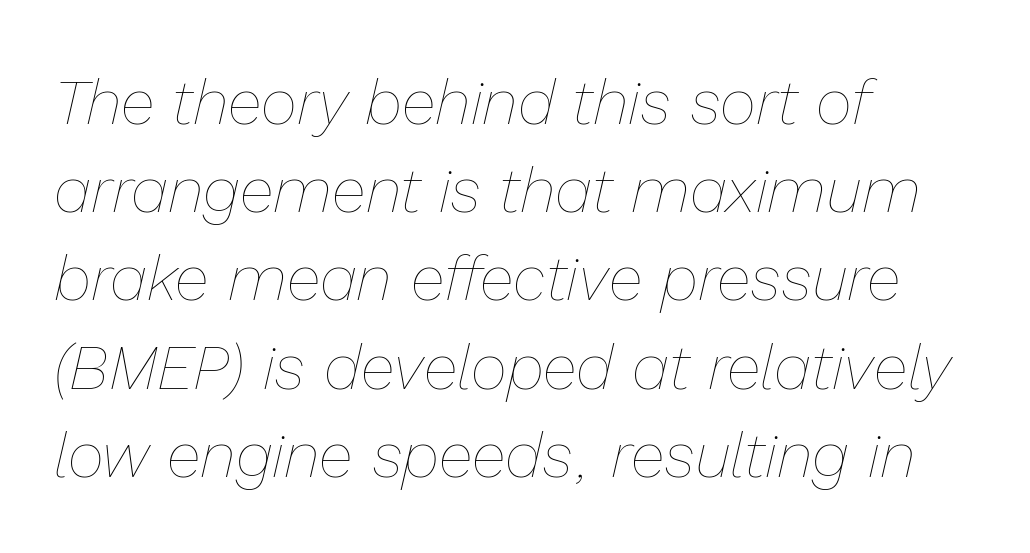
The image shows 63 px thin type, italic (leaning right); set left-aligned, normal line spacing (1.4x), normal letter spacing, not underlined; low stroke contrast and a medium x-height.
